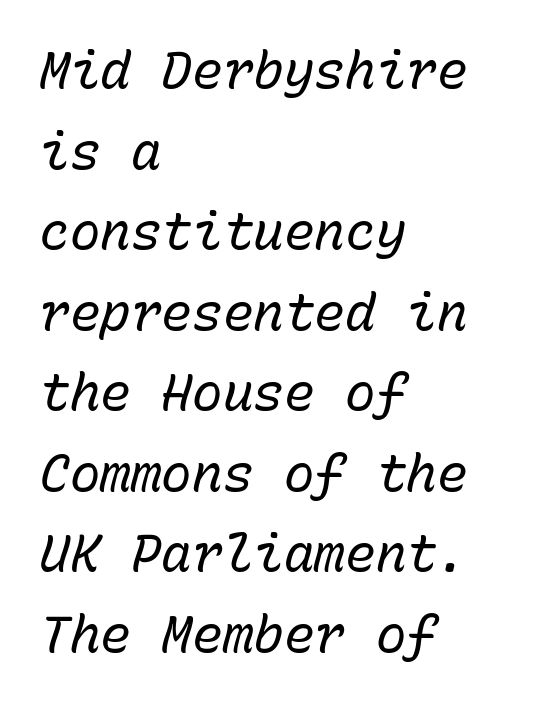
{"italic": "yes", "lean": "right", "slant_degrees": 15, "bold": "no", "weight": "regular", "width": "normal", "stroke_contrast": "low", "x_height": "medium", "monospaced": "yes", "underline": "no", "align": "left", "line_spacing": "normal", "line_spacing_ratio": 1.58, "letter_spacing": "normal", "letter_spacing_em": 0.0, "glyph_px": 51}
